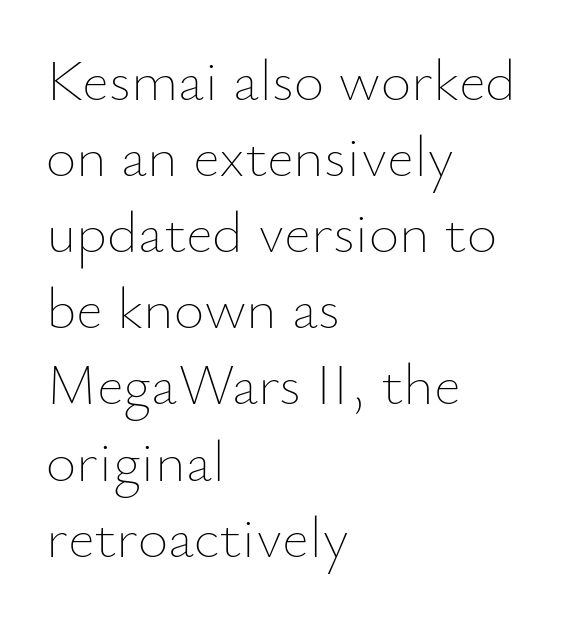
{"italic": "no", "bold": "no", "weight": "thin", "width": "normal", "stroke_contrast": "low", "x_height": "small", "monospaced": "no", "underline": "no", "align": "left", "line_spacing": "normal", "line_spacing_ratio": 1.29, "letter_spacing": "normal", "letter_spacing_em": 0.0, "glyph_px": 59}
